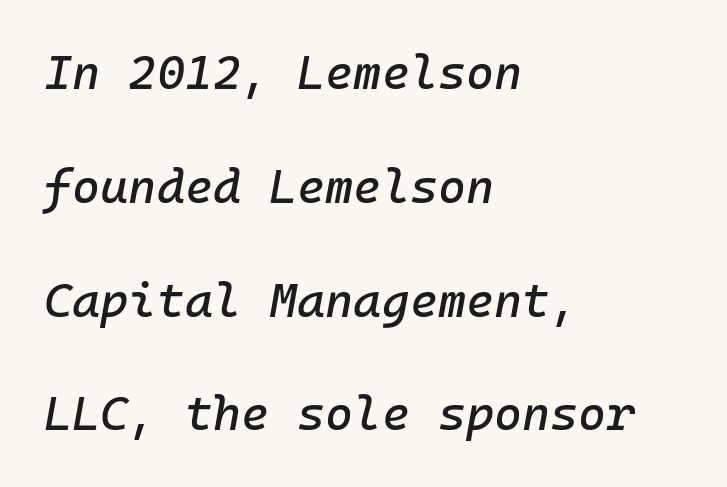
Q: Is the text italic (slanted)? A: Yes, it leans right by about 10 degrees.
Q: Is the text underlined? A: No.
Q: How is the paragraph aligned? A: Left-aligned.
Q: Is the spacing between letters normal or unusually wide? A: Normal.
Q: Is the spacing between lines tight, normal or loose? A: Loose.
Q: Width (condensed, normal, or wide)? A: Normal.
Q: Stroke contrast? A: Low.
Q: x-height? A: Medium.
